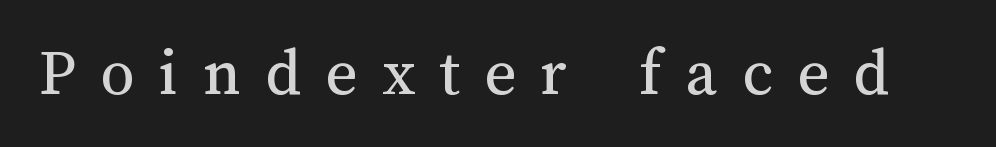
{"italic": "no", "bold": "no", "weight": "regular", "width": "normal", "stroke_contrast": "medium", "x_height": "medium", "monospaced": "no", "underline": "no", "letter_spacing": "wide", "letter_spacing_em": 0.36, "glyph_px": 68}
